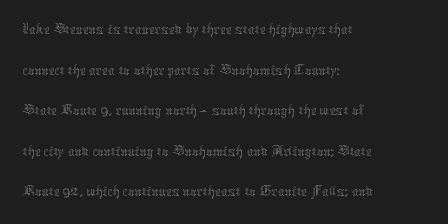
{"italic": "no", "bold": "no", "weight": "thin", "width": "normal", "stroke_contrast": "medium", "x_height": "medium", "monospaced": "no", "underline": "no", "align": "left", "line_spacing_ratio": 1.23, "letter_spacing": "normal", "letter_spacing_em": 0.0, "glyph_px": 33}
